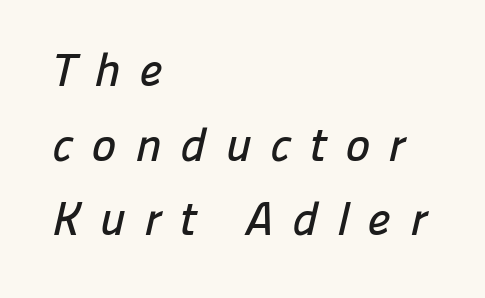
The passage shown stacks its lines at a standard gap. Look at the bottom of the vertical strokes: they stop flat, with no serifs. Descenders are the only things crossing below the line. Varying glyph widths throughout — classic text-font behaviour.
